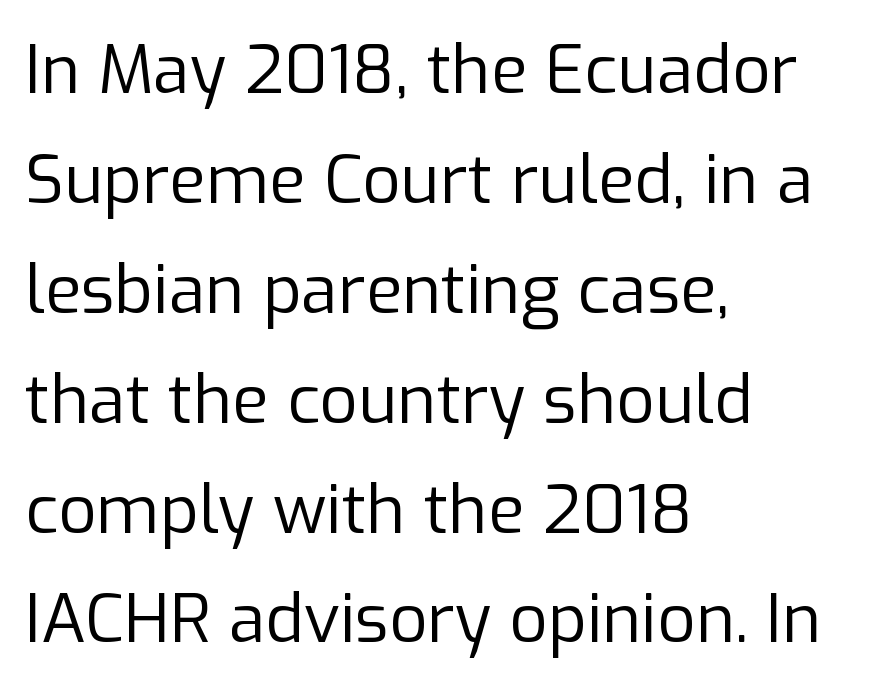
{"serif": "no", "italic": "no", "bold": "no", "weight": "regular", "width": "normal", "stroke_contrast": "low", "x_height": "medium", "monospaced": "no", "underline": "no", "align": "left", "line_spacing": "normal", "line_spacing_ratio": 1.64, "letter_spacing": "normal", "letter_spacing_em": 0.0, "glyph_px": 67}
